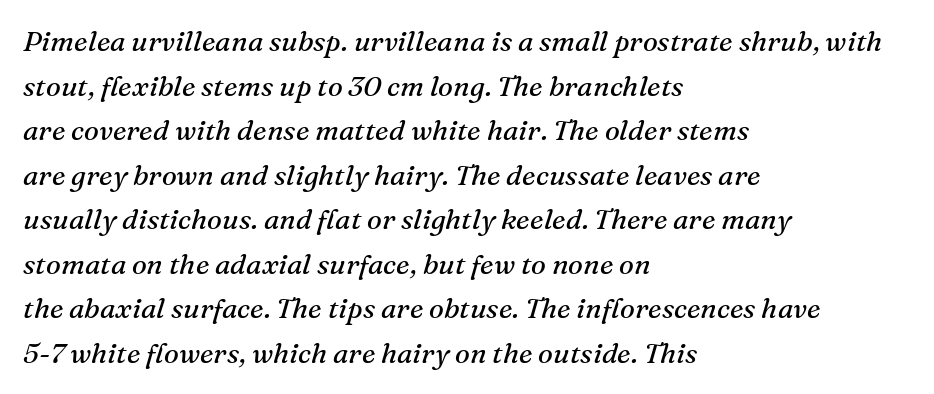
The image shows 28 px regular-weight serif type, italic (leaning right); set left-aligned, normal line spacing (1.59x), normal letter spacing, not underlined; medium stroke contrast and a medium x-height.
